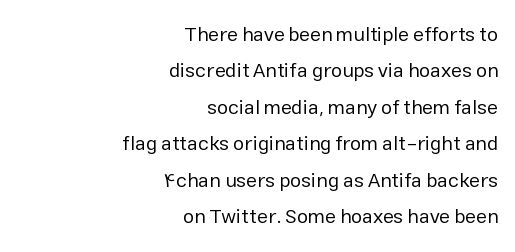
{"italic": "no", "bold": "no", "underline": "no", "align": "right", "line_spacing_ratio": 1.82, "letter_spacing": "normal", "letter_spacing_em": 0.0, "glyph_px": 20}
